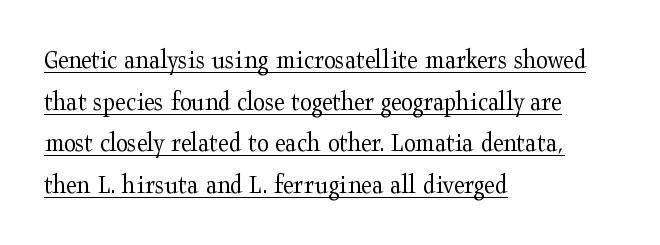
Notice how the stems are strictly vertical — no italics here. Normally led — the rows are evenly, conventionally spaced. The typesetting does not lean heavy: it is not bold. These lines keep a tight, regular rhythm from letter to letter. These characters rest on top of a visible drawn line. The text block is weighted toward the left margin, trailing off unevenly rightward.
